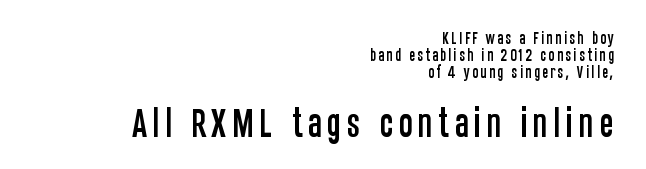
{"serif": "no", "italic": "no", "width": "condensed", "stroke_contrast": "low", "x_height": "large", "monospaced": "no", "underline": "no", "align": "right", "line_spacing_ratio": 1.2, "larger_block": "second", "size_ratio": 2.36, "glyph_px": 33}
